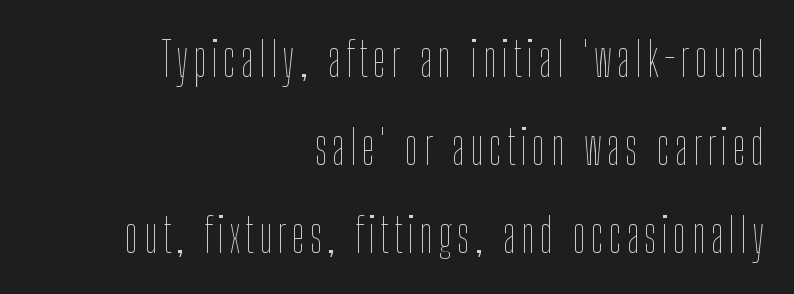
Q: Is the text bold? A: No.
Q: Is the text italic (slanted)? A: No, it is upright.
Q: Is the text underlined? A: No.
Q: How is the paragraph aligned? A: Right-aligned.
Q: Width (condensed, normal, or wide)? A: Condensed.
Q: Stroke contrast? A: Low.
Q: x-height? A: Medium.
Q: Monospaced? A: No.
